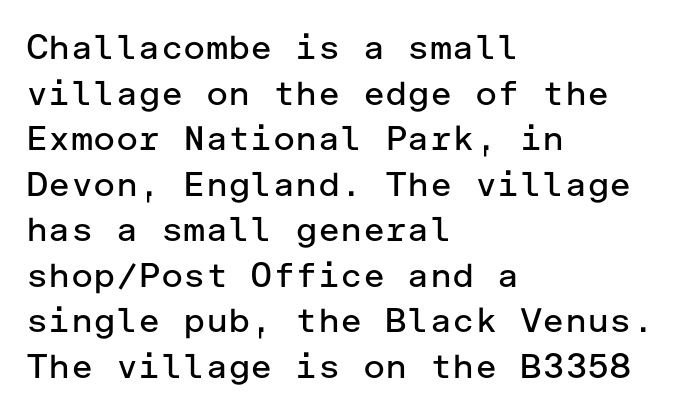
Posture: vertical. The typesetter chose a ragged-right arrangement here. Plain, unruled lines of type. Default kerning and tracking; the words read as compact shapes. In terms of letterform style, serifs are entirely absent. Line spacing here is normal.
